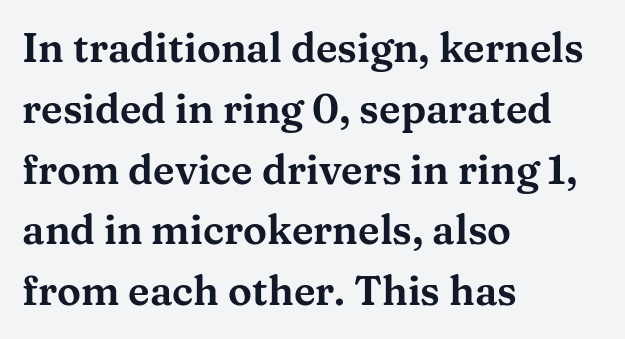
Honestly, the letter spacing is just normal — you wouldn't notice it. Is there much room between lines? A standard amount, neither cramped nor airy. The text was rendered using a seriffed face with decorative stroke endings. Leftover space on each line is placed entirely after the last word. When letters stand straight like this, we call the style roman or upright.
